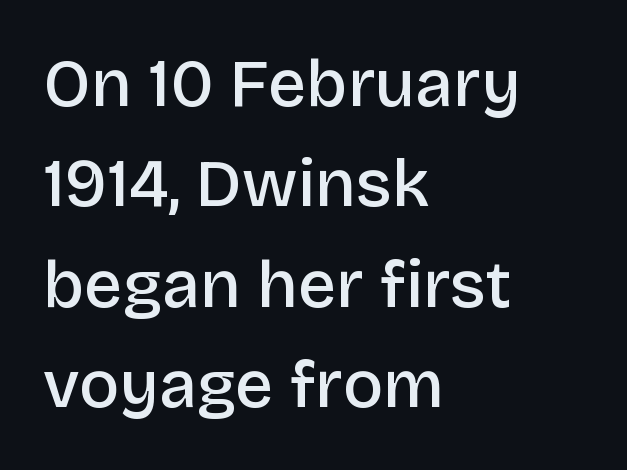
The string is rendered with underlining switched off. This is moderately heavy type, rendered in semibold. The letters advance in unequal steps, a hallmark of proportional type. Compared with typical paragraphs, the rows here are spaced about the same.
